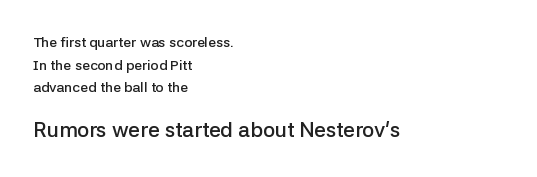
{"italic": "no", "bold": "semi", "underline": "no", "align": "left", "line_spacing": "normal", "line_spacing_ratio": 1.61, "letter_spacing": "normal", "letter_spacing_em": 0.0, "larger_block": "second", "size_ratio": 1.5, "glyph_px": 21}
